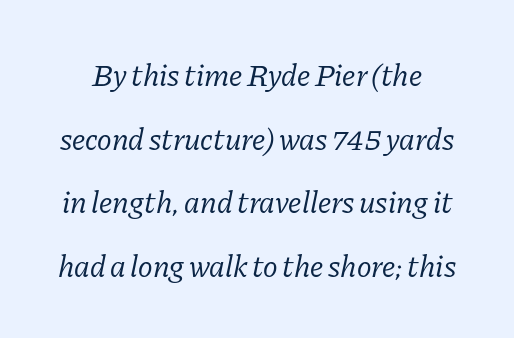
Note the varied advance widths — an 'i' is clearly narrower than an 'm'. The baseline area is clear. The horizontal fit of the characters is conventional and even. How would I describe the line gaps? Wide and relaxed. The passage shown leans; its letterforms are oblique.
